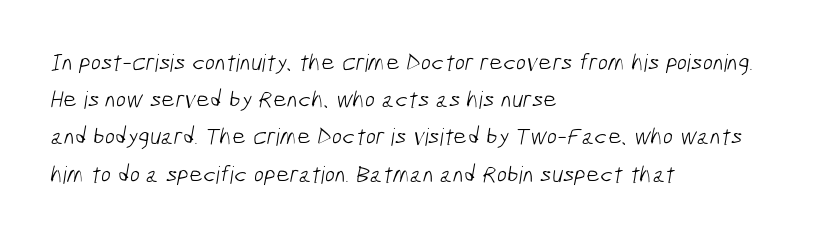
{"bold": "no", "underline": "no", "align": "left", "line_spacing": "normal", "line_spacing_ratio": 1.55, "letter_spacing": "normal", "letter_spacing_em": 0.0, "glyph_px": 24}
